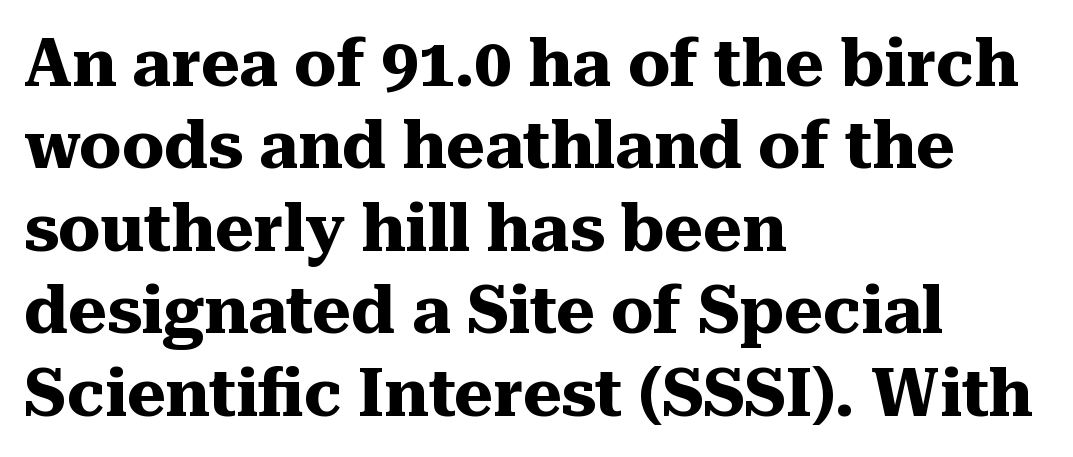
Every character sits straight up, as roman type does. This block has exactly the height ordinary leading produces. Character widths vary here, with narrow letters taking less room than wide ones. The zone under the glyphs is completely vacant.
